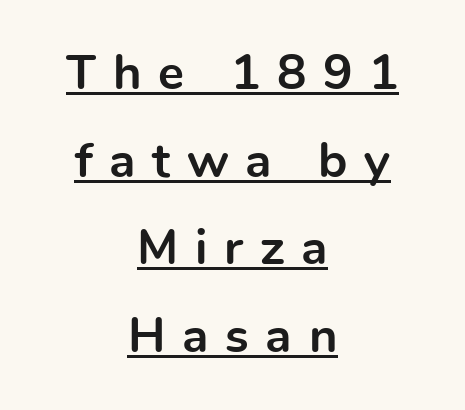
{"serif": "no", "italic": "no", "bold": "yes", "weight": "bold", "width": "normal", "x_height": "medium", "monospaced": "no", "underline": "yes", "align": "center", "line_spacing_ratio": 1.79, "letter_spacing": "wide", "letter_spacing_em": 0.34, "glyph_px": 49}
